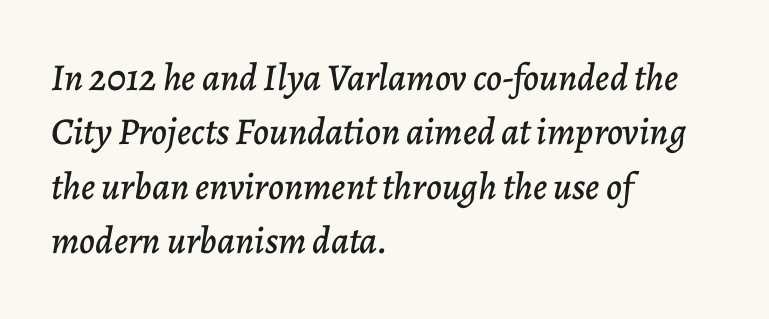
{"italic": "yes", "lean": "right", "slant_degrees": 7, "width": "normal", "stroke_contrast": "low", "x_height": "medium", "monospaced": "no", "underline": "no", "align": "left", "line_spacing": "normal", "line_spacing_ratio": 1.43, "letter_spacing": "normal", "letter_spacing_em": 0.0, "glyph_px": 38}
